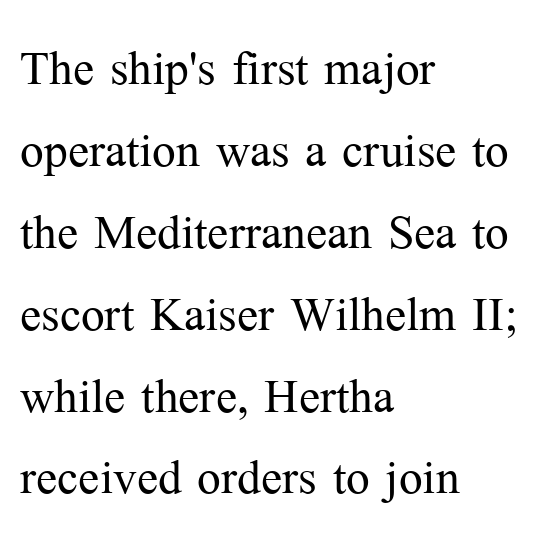
{"serif": "yes", "italic": "no", "bold": "no", "weight": "light", "width": "normal", "stroke_contrast": "medium", "x_height": "medium", "monospaced": "no", "underline": "no", "align": "left", "line_spacing": "normal", "line_spacing_ratio": 1.3, "letter_spacing": "normal", "letter_spacing_em": 0.0, "glyph_px": 63}
